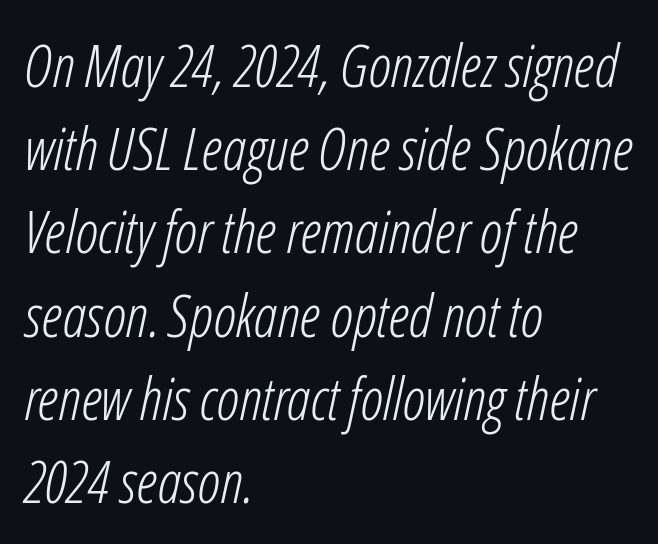
Q: Is the text bold? A: No.
Q: Is the text italic (slanted)? A: Yes, it leans right by about 12 degrees.
Q: Is the text underlined? A: No.
Q: How is the paragraph aligned? A: Left-aligned.
Q: Is the spacing between letters normal or unusually wide? A: Normal.
Q: Is the spacing between lines tight, normal or loose? A: Normal.
Q: Width (condensed, normal, or wide)? A: Condensed.
Q: Stroke contrast? A: Low.
Q: x-height? A: Medium.
Q: Monospaced? A: No.
